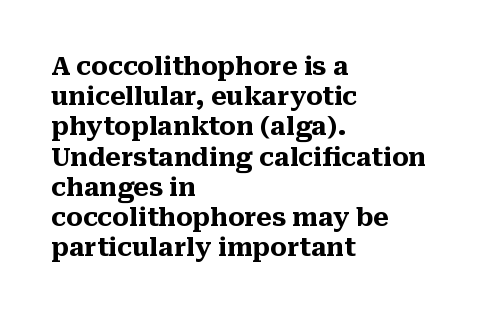
The image shows 25 px bold type, upright; set left-aligned, line spacing 1.21x, normal letter spacing, not underlined.
